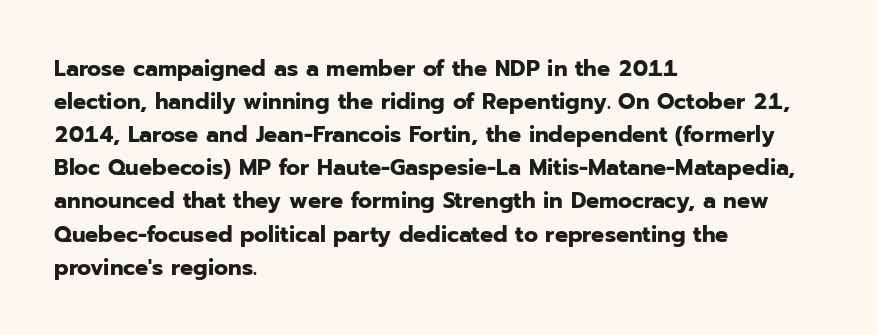
The image shows 23 px bold type, upright; set left-aligned, normal line spacing (1.44x), normal letter spacing, not underlined.
